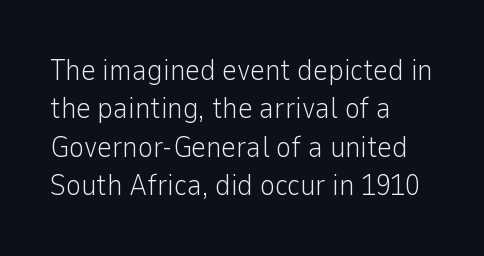
The image shows 29 px light sans-serif type, upright; set left-aligned, normal line spacing (1.32x), normal letter spacing, not underlined; low stroke contrast and a medium x-height.
